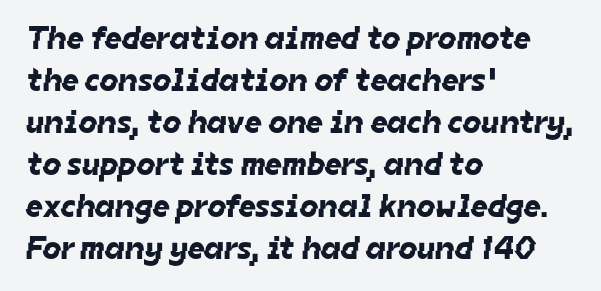
{"serif": "no", "width": "normal", "stroke_contrast": "low", "x_height": "medium", "monospaced": "no", "underline": "no", "align": "left", "line_spacing": "normal", "line_spacing_ratio": 1.27, "letter_spacing": "normal", "letter_spacing_em": 0.0, "glyph_px": 33}
